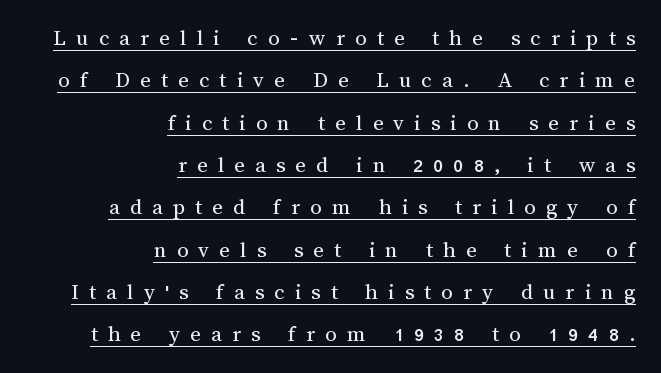
Q: Is the text bold? A: No.
Q: Is the text italic (slanted)? A: No, it is upright.
Q: Is the text underlined? A: Yes.
Q: How is the paragraph aligned? A: Right-aligned.
Q: Is the spacing between letters normal or unusually wide? A: Unusually wide.
